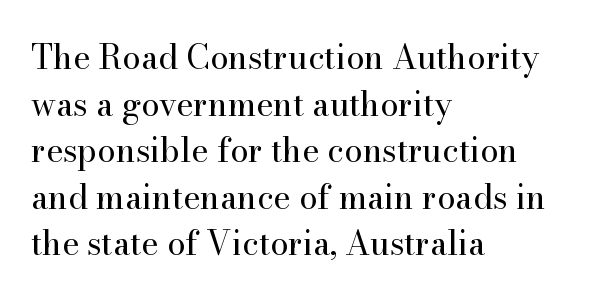
Ascenders rise straight up at ninety degrees. You can tell from the footed stems that serif type was used. Inter-character spacing is left at the font's built-in metrics. Unbolded letterforms with no extra heft.
